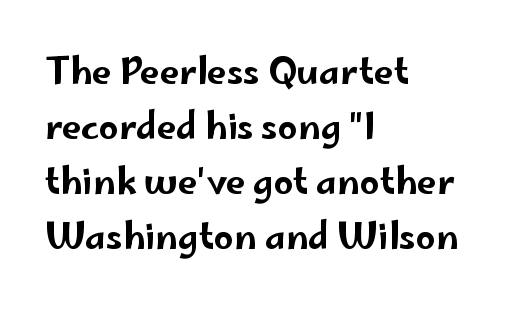
Q: Is the text italic (slanted)? A: No, it is upright.
Q: Is the typeface a serif or a sans-serif typeface? A: Sans-serif.
Q: Is the text underlined? A: No.
Q: How is the paragraph aligned? A: Left-aligned.
Q: Is the spacing between letters normal or unusually wide? A: Normal.
Q: Is the spacing between lines tight, normal or loose? A: Normal.
Q: Width (condensed, normal, or wide)? A: Wide.
Q: Stroke contrast? A: Low.
Q: x-height? A: Small.
Q: Monospaced? A: No.
